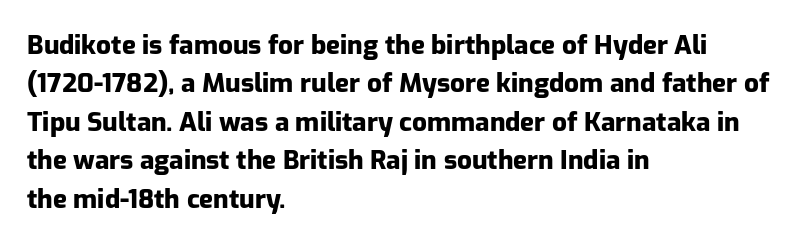
The image shows 26 px bold type, upright; set left-aligned, normal line spacing (1.48x), normal letter spacing, not underlined.
